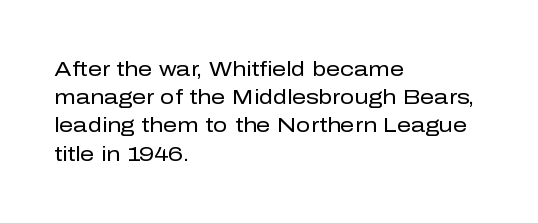
{"italic": "no", "bold": "no", "underline": "no", "align": "left", "line_spacing": "normal", "line_spacing_ratio": 1.41, "letter_spacing": "normal", "letter_spacing_em": 0.0, "glyph_px": 20}
